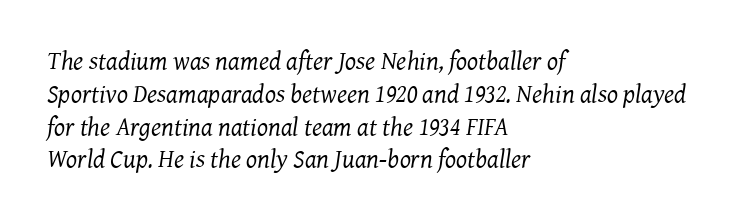
{"italic": "yes", "lean": "right", "slant_degrees": 7, "bold": "no", "underline": "no", "align": "left", "line_spacing": "normal", "line_spacing_ratio": 1.26, "letter_spacing": "normal", "letter_spacing_em": 0.0, "glyph_px": 26}
